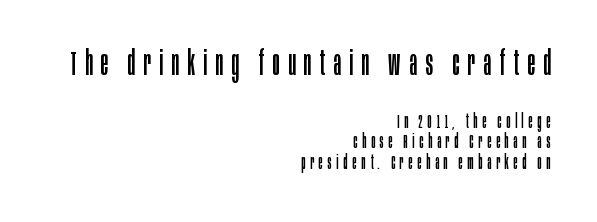
The letters advance in unequal steps, a hallmark of proportional type. Characters follow at a spacing far wider than the type designer built in. A sans-serif font was chosen for this passage. These two chunks differ in scale, with the top chunk taking the larger measure.
